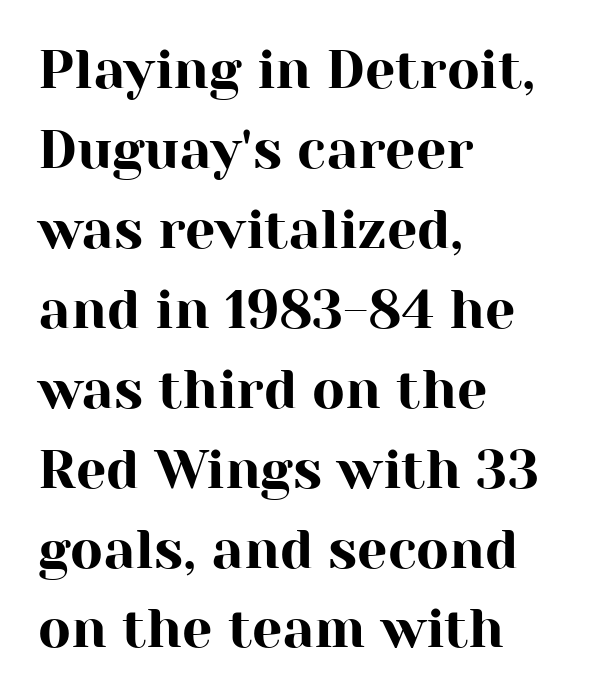
{"serif": "yes", "italic": "no", "width": "normal", "stroke_contrast": "high", "x_height": "medium", "monospaced": "no", "underline": "no", "align": "left", "line_spacing": "normal", "line_spacing_ratio": 1.48, "letter_spacing": "normal", "letter_spacing_em": 0.0, "glyph_px": 54}
